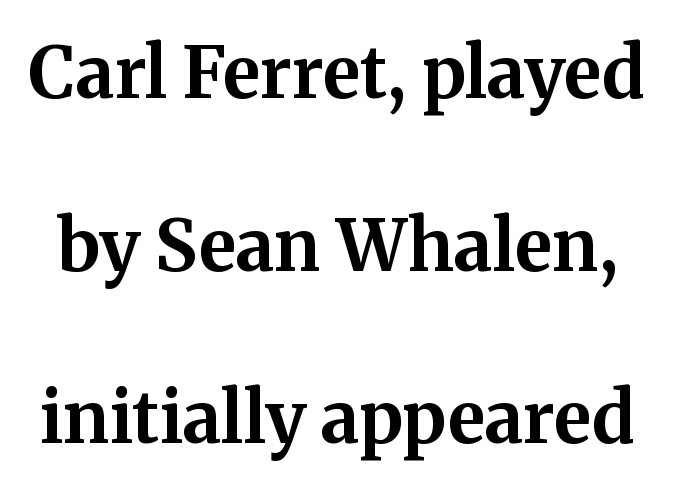
The designer went with a serif here, giving each stem small feet. Letter spacing: default. Widely set lines give the paragraph a tall, airy silhouette. Characters remain perfectly vertical along every line.
